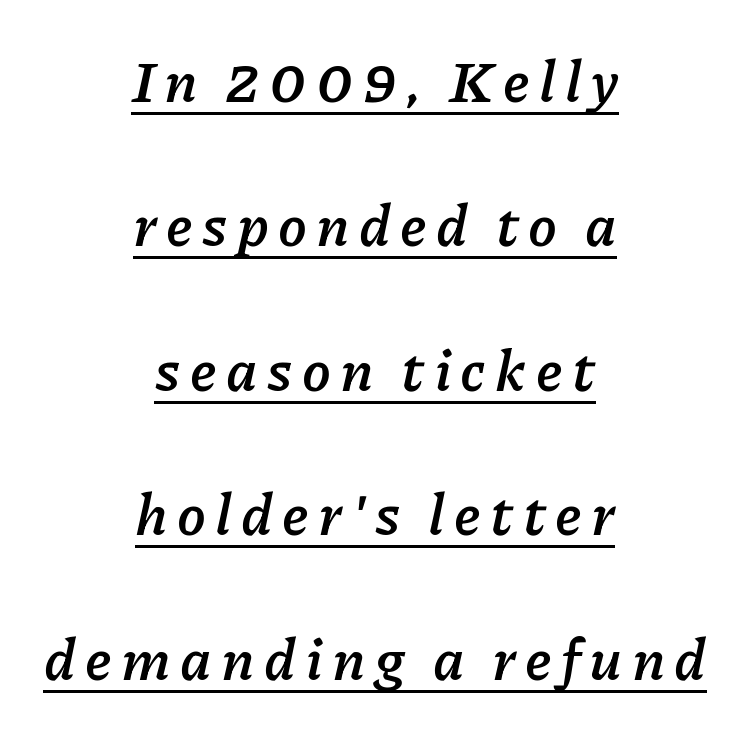
Spacing verdict: proportional, widths tailored to each character. Is the type bold? Yes — the strokes are clearly thick and heavy. The setting favours the middle, as headings and verse often do. A typographer would call this underscored text. Looking at the ascenders, they clearly lean. A typesetter would call this leading open, well beyond the default.
